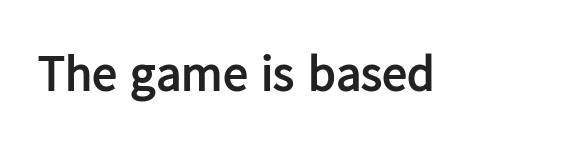
Chunky letters — that's bold for sure. Each word holds together tightly as a unit, with standard inter-letter gaps. Vertical strokes here are truly vertical. Proportional: the letters do not fall into vertical columns.
